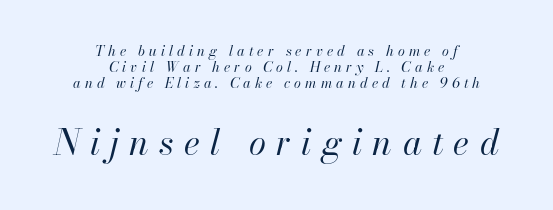
Q: Is the text bold? A: No.
Q: Is the text italic (slanted)? A: Yes, it leans right by about 13 degrees.
Q: Is the text underlined? A: No.
Q: How is the paragraph aligned? A: Centered.
Q: Is the spacing between letters normal or unusually wide? A: Unusually wide.
Q: Is the spacing between lines tight, normal or loose? A: Tight.
Q: Which block of text is set in a larger size, the first (top) or the second (bottom)? A: The second (bottom) one.
Q: Width (condensed, normal, or wide)? A: Normal.
Q: Stroke contrast? A: High.
Q: x-height? A: Small.
Q: Monospaced? A: No.
